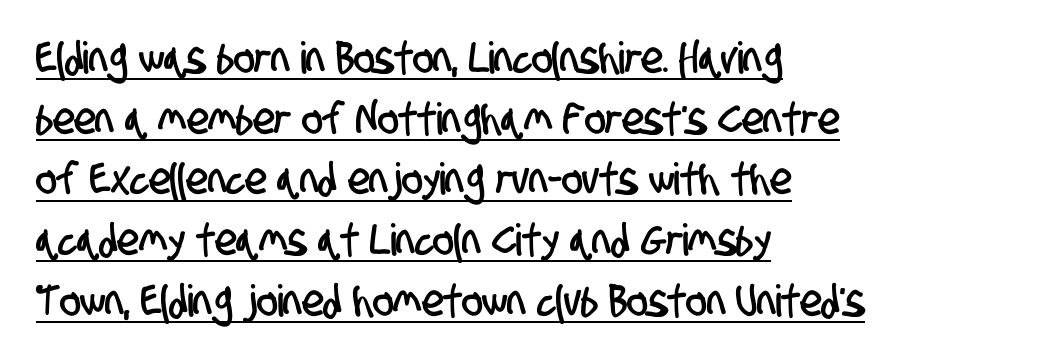
Q: Is the typeface a serif or a sans-serif typeface? A: Sans-serif.
Q: Is the text underlined? A: Yes.
Q: How is the paragraph aligned? A: Left-aligned.
Q: Is the spacing between letters normal or unusually wide? A: Normal.
Q: Is the spacing between lines tight, normal or loose? A: Normal.
Q: Width (condensed, normal, or wide)? A: Condensed.
Q: Stroke contrast? A: Low.
Q: x-height? A: Large.
Q: Monospaced? A: No.
